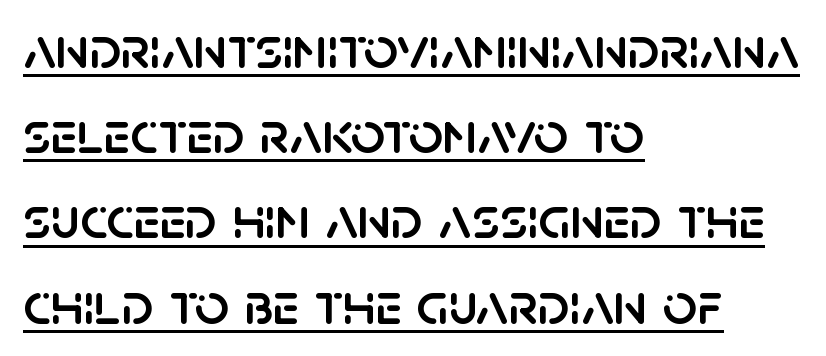
The image shows 60 px sans-serif type, upright; set left-aligned, normal line spacing (1.42x), normal letter spacing, underlined; low stroke contrast and a large x-height.
